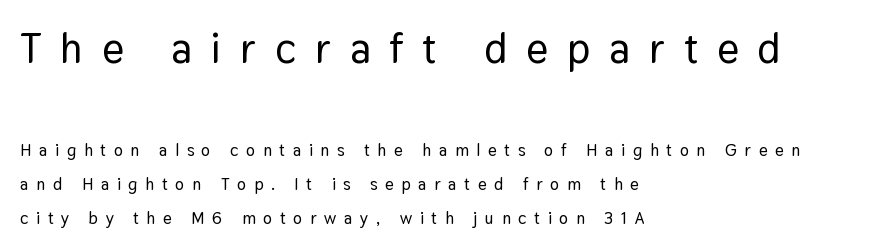
Size hierarchy here favors the leading block over the trailing one. Look at the bottom of the vertical strokes: they stop flat, with no serifs. The face used here is proportionally spaced, like ordinary book or web type. The text block is weighted toward the left margin, trailing off unevenly rightward. Any mark beneath the type? The region is blank.
